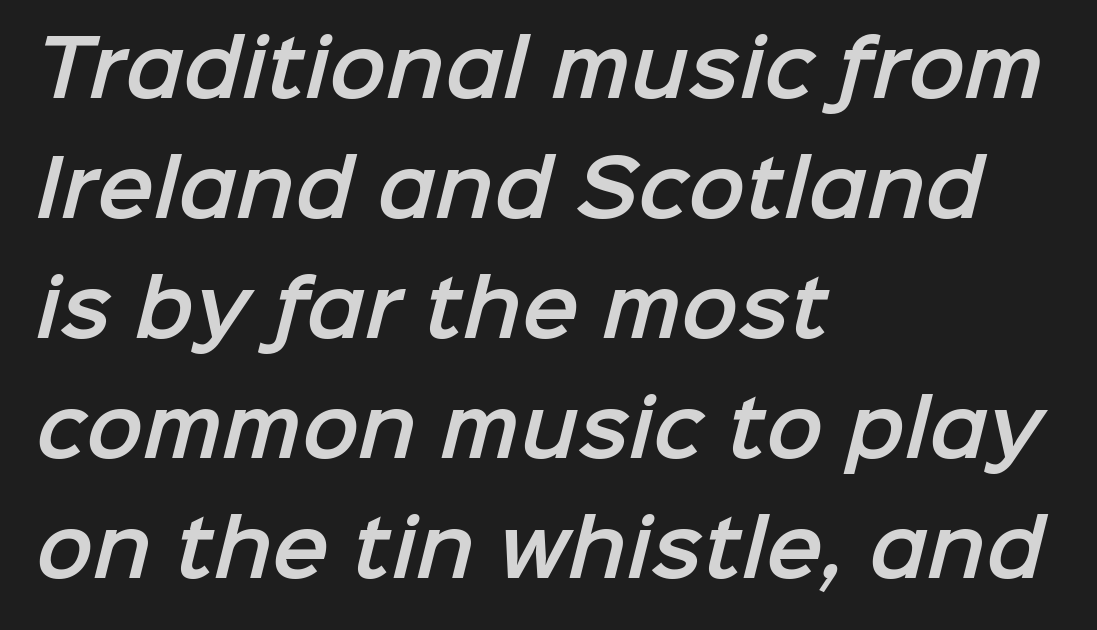
The image shows 76 px sans-serif type; set left-aligned, normal line spacing (1.58x), normal letter spacing, not underlined; low stroke contrast and a medium x-height.
